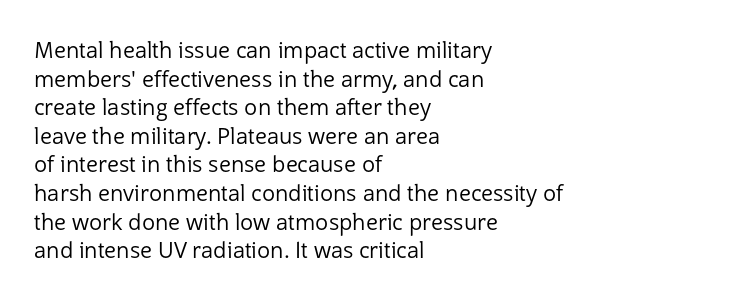
Check the space under the baseline: it is left empty. Characters follow at the spacing the type designer built in. These glyphs show unthickened strokes, regular width or finer. This is the regular roman posture of the typeface. A typesetter would call this leading conventional body-copy spacing. The compositor pushed each line to the left boundary.
